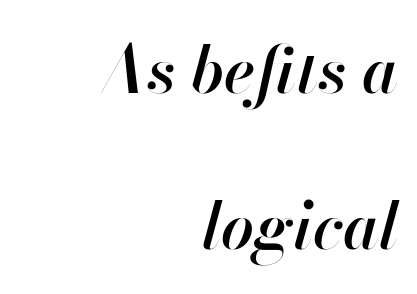
{"italic": "yes", "lean": "right", "slant_degrees": 13, "bold": "semi", "weight": "semibold", "width": "normal", "stroke_contrast": "high", "x_height": "small", "monospaced": "no", "underline": "no", "align": "right", "line_spacing": "loose", "line_spacing_ratio": 2.4, "letter_spacing": "normal", "letter_spacing_em": 0.0, "glyph_px": 65}
